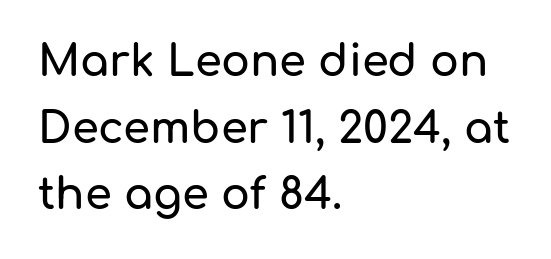
The image shows 43 px sans-serif type, upright; set left-aligned, normal line spacing (1.55x), normal letter spacing, not underlined; low stroke contrast and a medium x-height.
